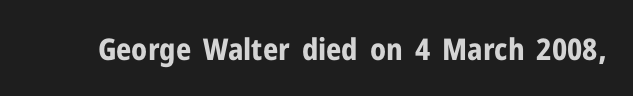
{"serif": "no", "italic": "no", "bold": "yes", "weight": "bold", "width": "normal", "stroke_contrast": "low", "x_height": "medium", "monospaced": "no", "underline": "no", "letter_spacing": "normal", "letter_spacing_em": 0.0, "glyph_px": 30}
